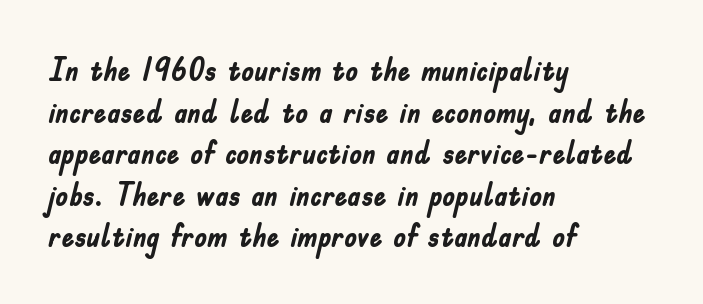
The image shows 32 px semibold, condensed sans-serif type; set left-aligned, normal line spacing (1.3x), normal letter spacing, not underlined; low stroke contrast and a small x-height.
